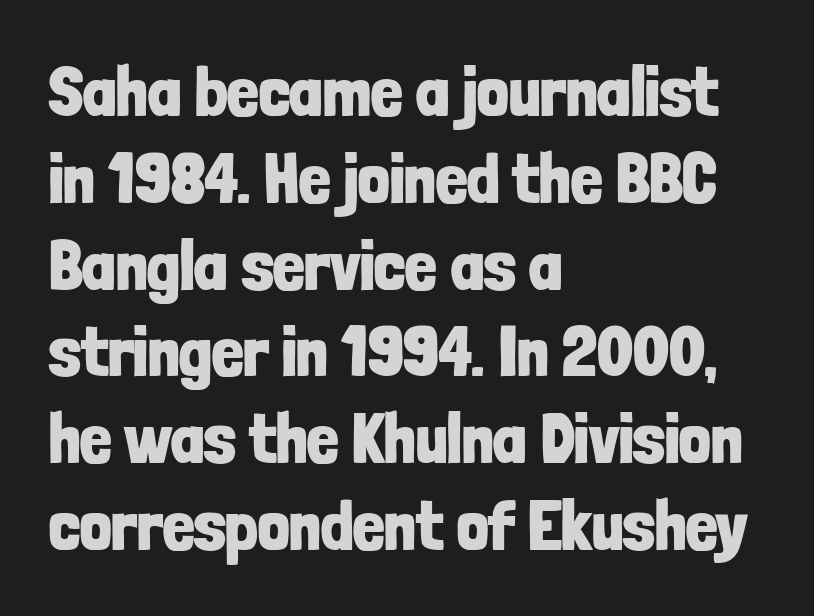
{"serif": "no", "italic": "no", "bold": "yes", "weight": "bold", "width": "condensed", "stroke_contrast": "low", "x_height": "medium", "monospaced": "no", "underline": "no", "align": "left", "line_spacing_ratio": 1.24, "letter_spacing": "normal", "letter_spacing_em": 0.0, "glyph_px": 70}
